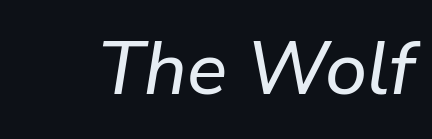
{"italic": "yes", "lean": "right", "slant_degrees": 9, "width": "normal", "stroke_contrast": "low", "x_height": "medium", "monospaced": "no", "underline": "no", "letter_spacing": "normal", "letter_spacing_em": 0.0, "glyph_px": 75}
